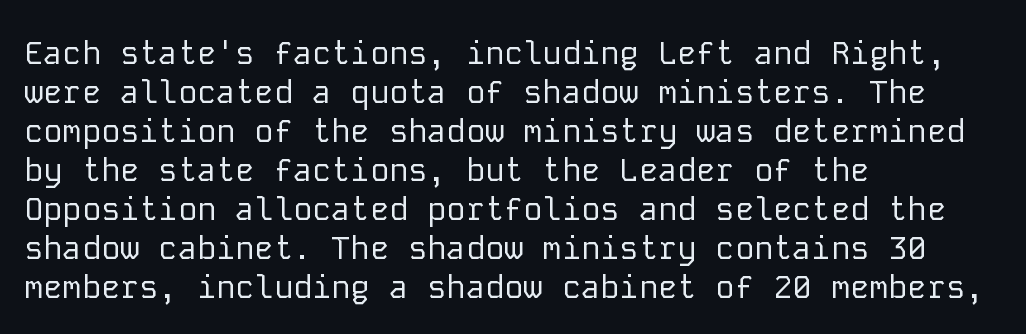
The space beneath each line is pristine and unruled. The passage shown is typed in a monospace face where columns stay perfectly aligned. Posture: upright roman. The rag falls on the right side of this text block. Unlike a traditional serif, this face leaves its strokes unadorned.
